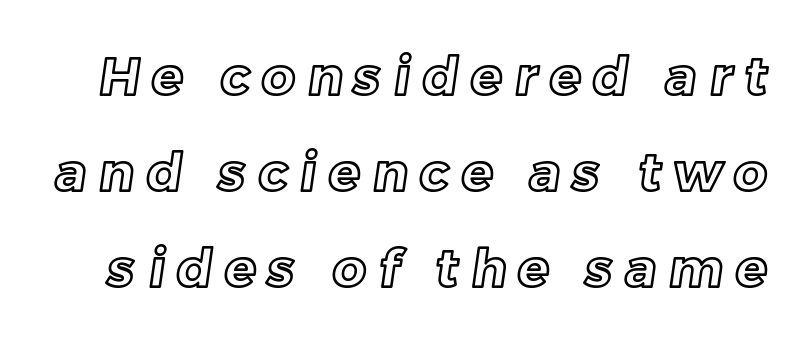
The image shows 52 px text type; set line spacing 1.85x, unusually wide letter spacing (+0.24 em), not underlined; a medium x-height.
